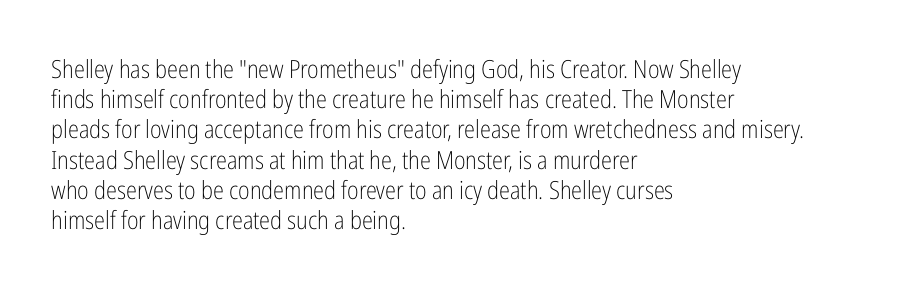
The image shows 25 px text type, upright; set left-aligned, line spacing 1.21x, normal letter spacing, not underlined.
